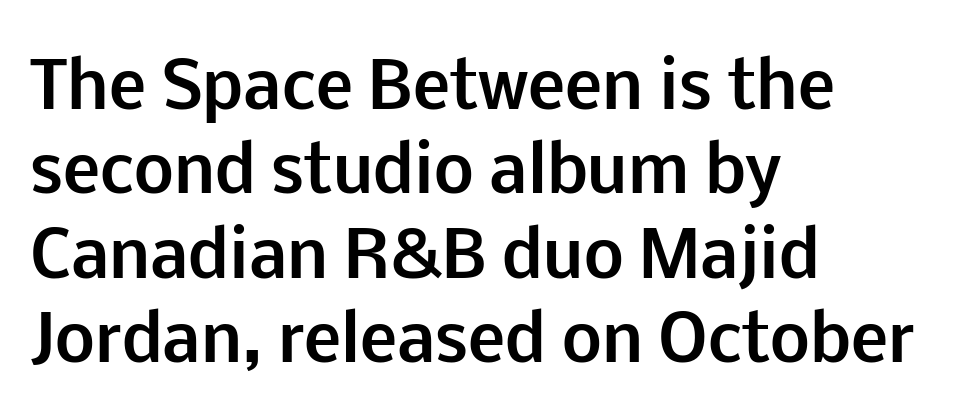
The image shows 63 px bold sans-serif type, upright; set left-aligned, normal line spacing (1.34x), normal letter spacing, not underlined; low stroke contrast and a medium x-height.
